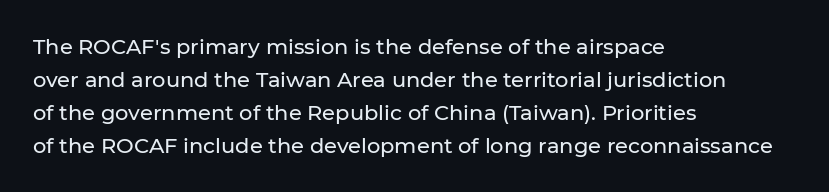
The image shows 21 px text type, upright; set left-aligned, normal line spacing (1.57x), normal letter spacing, not underlined.
